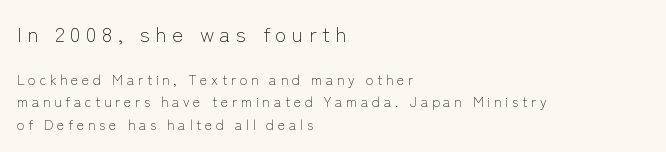
The image shows 21 px text type, upright; set left-aligned, normal line spacing (1.61x), unusually wide letter spacing (+0.26 em), not underlined; the first (top) block is 1.5x larger.
